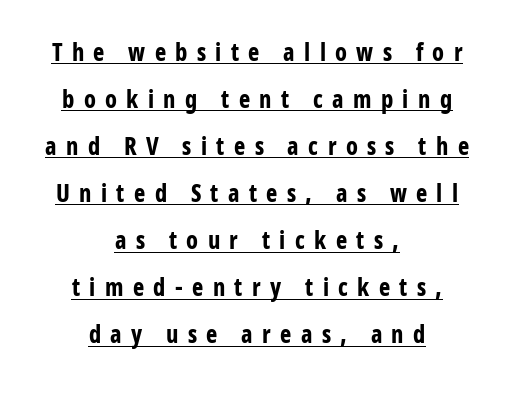
{"italic": "no", "bold": "yes", "underline": "yes", "align": "center", "line_spacing": "loose", "line_spacing_ratio": 1.96, "letter_spacing": "wide", "letter_spacing_em": 0.39, "glyph_px": 24}
